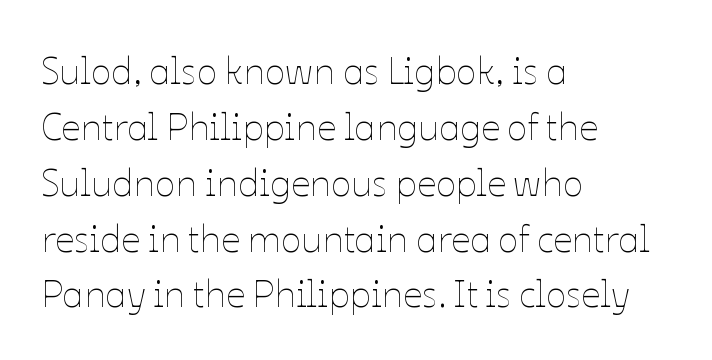
The image shows 38 px thin type, upright; set left-aligned, normal line spacing (1.47x), normal letter spacing, not underlined; low stroke contrast and a medium x-height.
